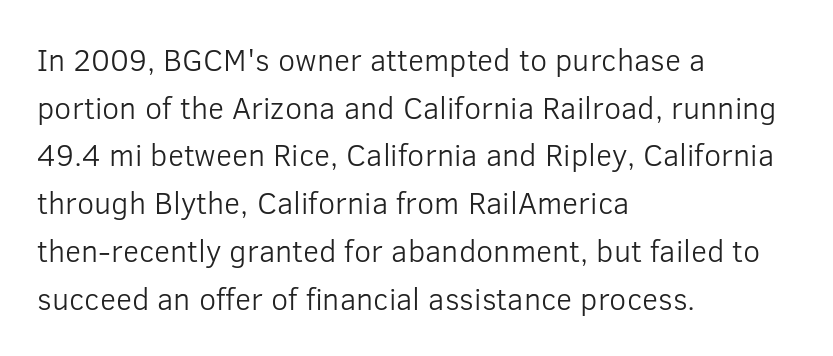
Q: Is the text bold? A: No.
Q: Is the text italic (slanted)? A: No, it is upright.
Q: Is the typeface a serif or a sans-serif typeface? A: Sans-serif.
Q: Is the text underlined? A: No.
Q: How is the paragraph aligned? A: Left-aligned.
Q: Is the spacing between letters normal or unusually wide? A: Normal.
Q: Is the spacing between lines tight, normal or loose? A: Normal.
Q: Width (condensed, normal, or wide)? A: Normal.
Q: Stroke contrast? A: Low.
Q: x-height? A: Medium.
Q: Monospaced? A: No.
